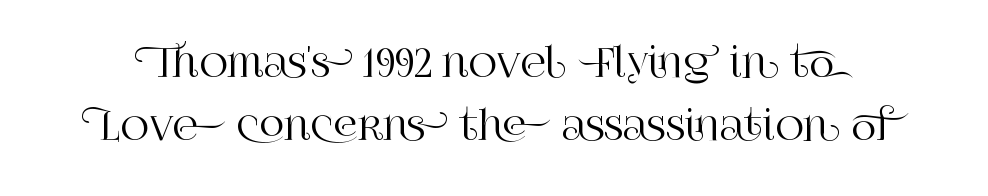
Q: Is the text italic (slanted)? A: No, it is upright.
Q: Is the typeface a serif or a sans-serif typeface? A: Serif.
Q: Is the text underlined? A: No.
Q: Is the spacing between letters normal or unusually wide? A: Normal.
Q: Is the spacing between lines tight, normal or loose? A: Normal.
Q: Width (condensed, normal, or wide)? A: Normal.
Q: Stroke contrast? A: High.
Q: x-height? A: Large.
Q: Monospaced? A: No.
